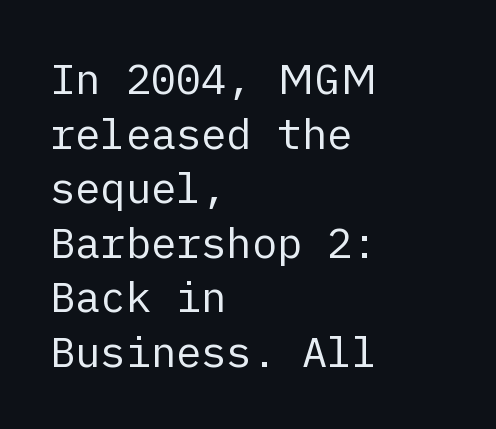
The face used here is a sans, in the tradition of grotesques and geometrics. This rendering leaves character spacing at its baseline value. Normally led — the rows are evenly, conventionally spaced. Is the type heavy? It reads as light-to-regular instead.
